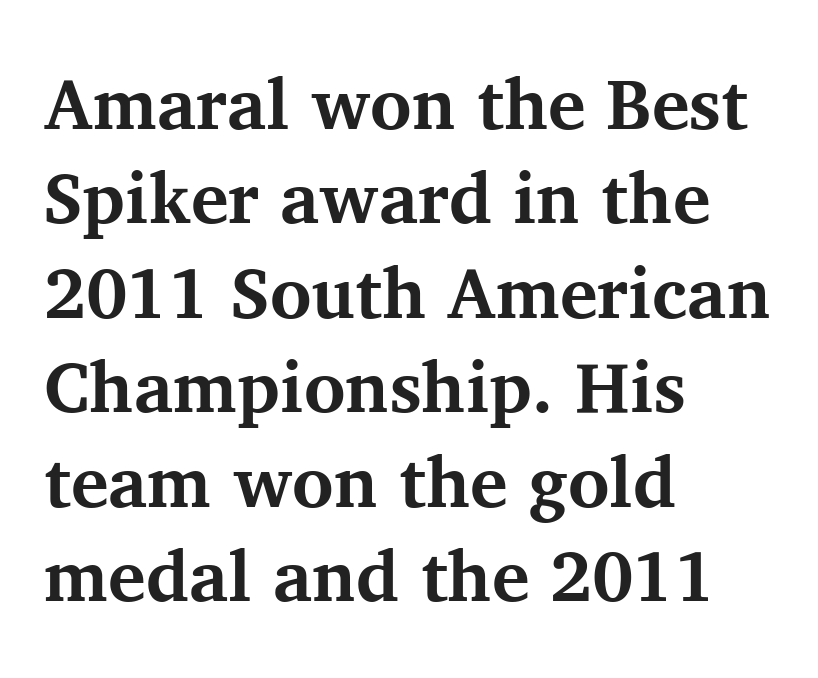
Unlike a clean sans, this face finishes its strokes with serifs. Designer's note — italics off, roman on. Every row of glyphs begins at an identical x-position on the left. Students, observe: this is what conventionally led text looks like. The rendering uses natural spacing where letterforms have individual widths.
